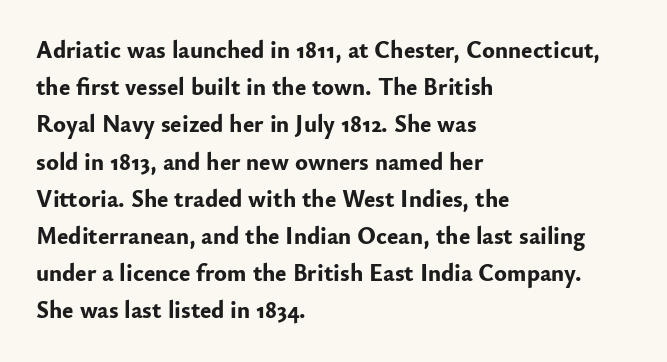
The passage shown has conventional tracking throughout. Underline: absent. The lines in this sample share a left origin and differ only in where they stop. These lines carry a lot of weight — the face is fully bold. Leading: standard. Characters remain perfectly vertical along every line.
